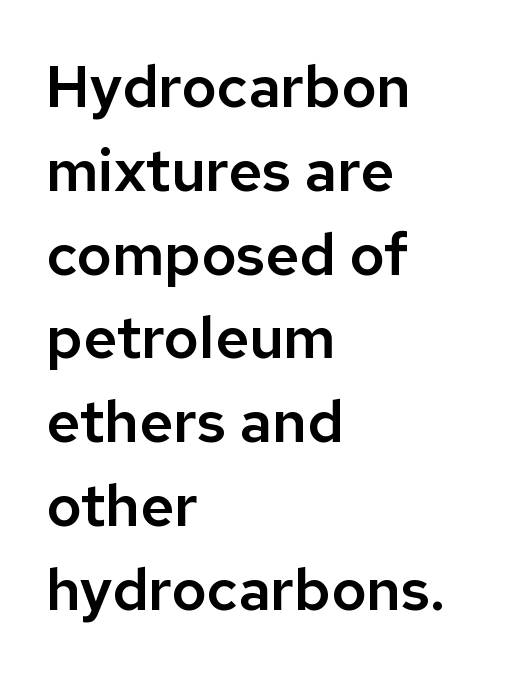
Q: Is the text italic (slanted)? A: No, it is upright.
Q: Is the typeface a serif or a sans-serif typeface? A: Sans-serif.
Q: Is the text underlined? A: No.
Q: How is the paragraph aligned? A: Left-aligned.
Q: Is the spacing between letters normal or unusually wide? A: Normal.
Q: Is the spacing between lines tight, normal or loose? A: Normal.
Q: Width (condensed, normal, or wide)? A: Normal.
Q: Stroke contrast? A: Low.
Q: x-height? A: Medium.
Q: Monospaced? A: No.
